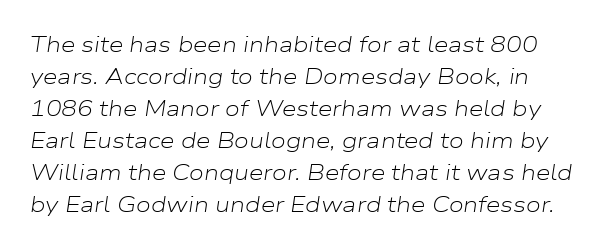
The image shows 21 px text type, italic (leaning right); set normal line spacing (1.52x), normal letter spacing, not underlined.
